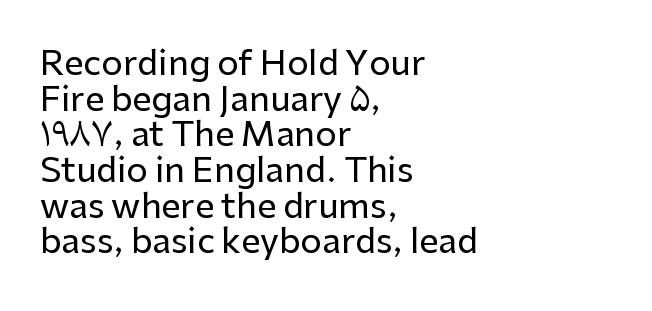
The lines are quadded left. How would I describe the line gaps? Narrow and economical. The gaps between neighbouring characters are ordinary and unremarkable. Rendered with straight, roman letterforms.
